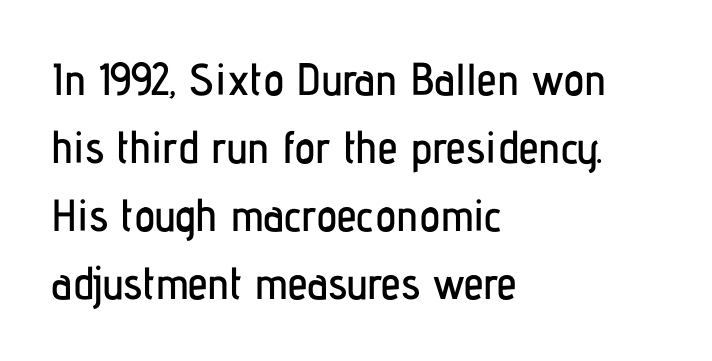
Q: Is the text italic (slanted)? A: No, it is upright.
Q: Is the typeface a serif or a sans-serif typeface? A: Sans-serif.
Q: Is the text underlined? A: No.
Q: How is the paragraph aligned? A: Left-aligned.
Q: Is the spacing between letters normal or unusually wide? A: Normal.
Q: Is the spacing between lines tight, normal or loose? A: Normal.
Q: Width (condensed, normal, or wide)? A: Condensed.
Q: Stroke contrast? A: Low.
Q: x-height? A: Medium.
Q: Monospaced? A: No.
